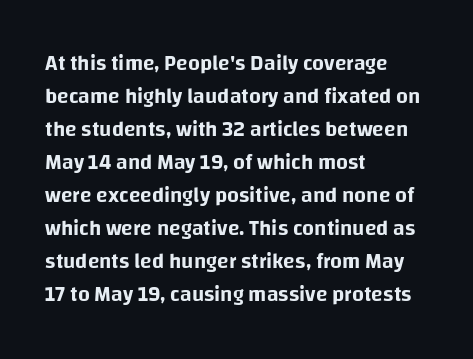
Q: Is the text italic (slanted)? A: No, it is upright.
Q: Is the text underlined? A: No.
Q: How is the paragraph aligned? A: Left-aligned.
Q: Is the spacing between letters normal or unusually wide? A: Normal.
Q: Is the spacing between lines tight, normal or loose? A: Normal.
